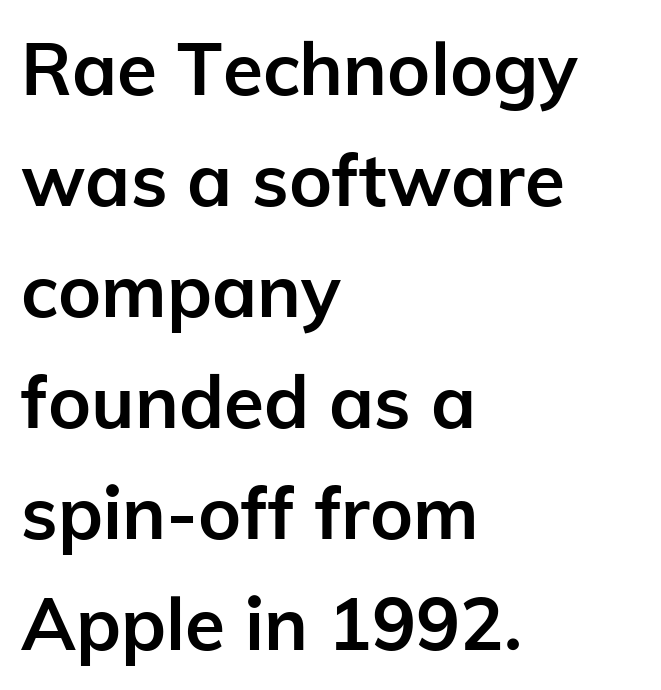
The area under the type is left untouched. Chunky letters — that's bold for sure. Tracking here is standard; glyphs follow each other at the usual distance. A typesetter would mark this as roman, not italic. Baseline-to-baseline distance is the conventional proportion of letter height.
